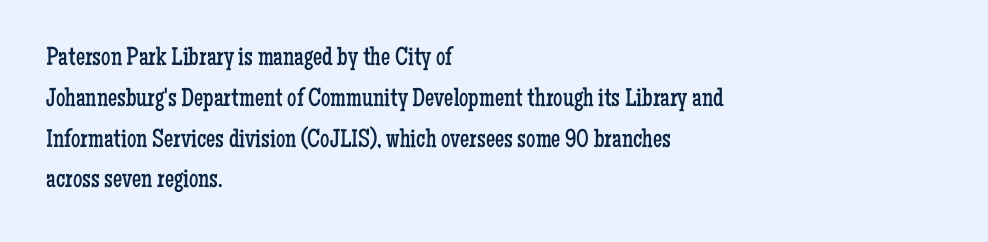
Q: Is the text bold? A: No.
Q: Is the text italic (slanted)? A: No, it is upright.
Q: Is the text underlined? A: No.
Q: How is the paragraph aligned? A: Left-aligned.
Q: Is the spacing between letters normal or unusually wide? A: Normal.
Q: Is the spacing between lines tight, normal or loose? A: Normal.
